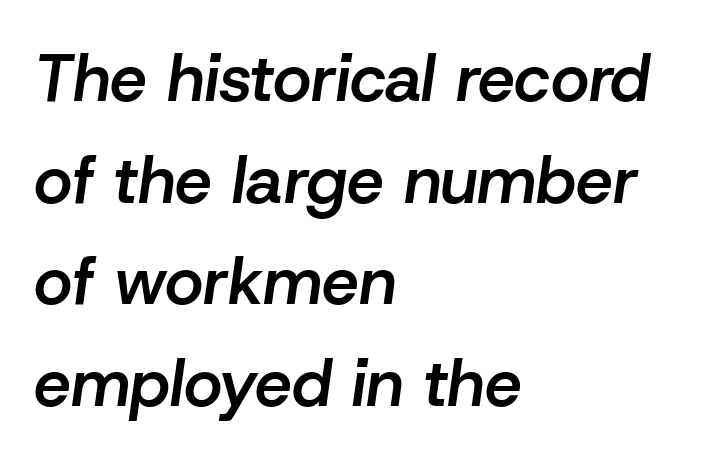
Q: Is the text bold? A: Semi-bold.
Q: Is the text italic (slanted)? A: Yes, it leans right by about 8 degrees.
Q: Is the text underlined? A: No.
Q: How is the paragraph aligned? A: Left-aligned.
Q: Is the spacing between letters normal or unusually wide? A: Normal.
Q: Is the spacing between lines tight, normal or loose? A: Normal.
Q: Width (condensed, normal, or wide)? A: Normal.
Q: Stroke contrast? A: Low.
Q: x-height? A: Medium.
Q: Monospaced? A: No.
